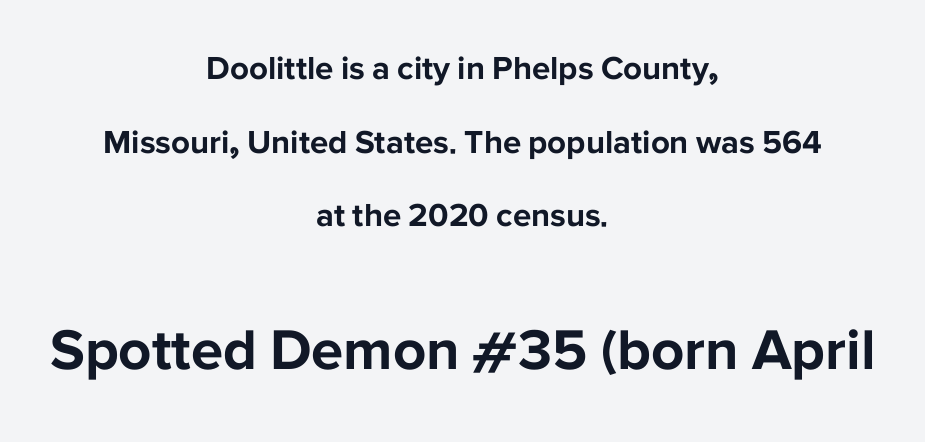
{"serif": "no", "italic": "no", "bold": "yes", "weight": "bold", "width": "normal", "stroke_contrast": "low", "x_height": "medium", "monospaced": "no", "underline": "no", "align": "center", "line_spacing": "loose", "line_spacing_ratio": 2.23, "letter_spacing": "normal", "letter_spacing_em": 0.0, "larger_block": "second", "size_ratio": 1.76, "glyph_px": 58}
